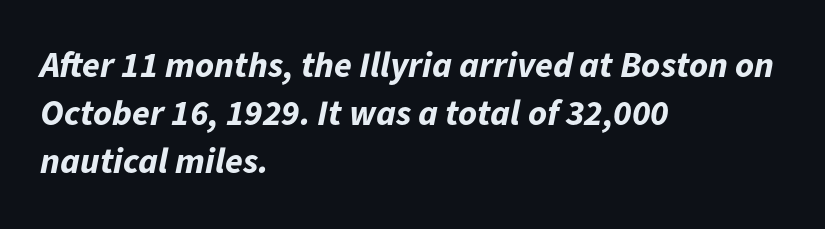
Is the type bold? Yes — the strokes are clearly thick and heavy. Vertical spacing — default. Visually the block forms a straight wall on the left and a jagged coastline on the right. You could call the tracking neutral — neither tight nor loose.
